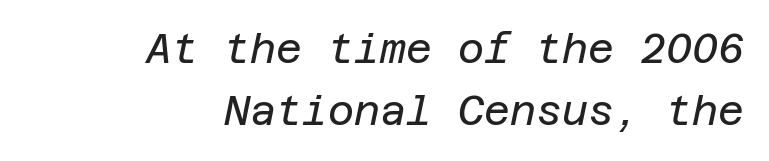
Descenders hang freely into open space. Characters follow at the spacing the type designer built in. Ink coverage per letter is moderate at most. Normally led — the rows are evenly, conventionally spaced.
